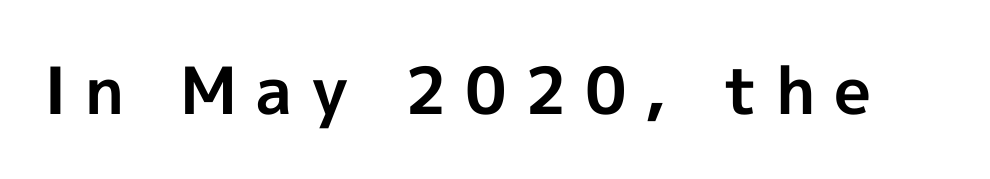
Each row of text sits above clean, open space. The rendering shows plain stroke endings on the letterforms — a sans-serif design. The rendering uses natural spacing where letterforms have individual widths. Every character sits straight up, as roman type does.
